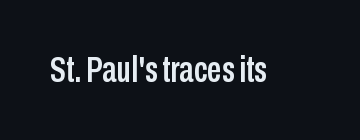
{"serif": "no", "italic": "no", "width": "condensed", "stroke_contrast": "low", "x_height": "medium", "monospaced": "no", "underline": "no", "letter_spacing": "normal", "letter_spacing_em": 0.0, "glyph_px": 36}
